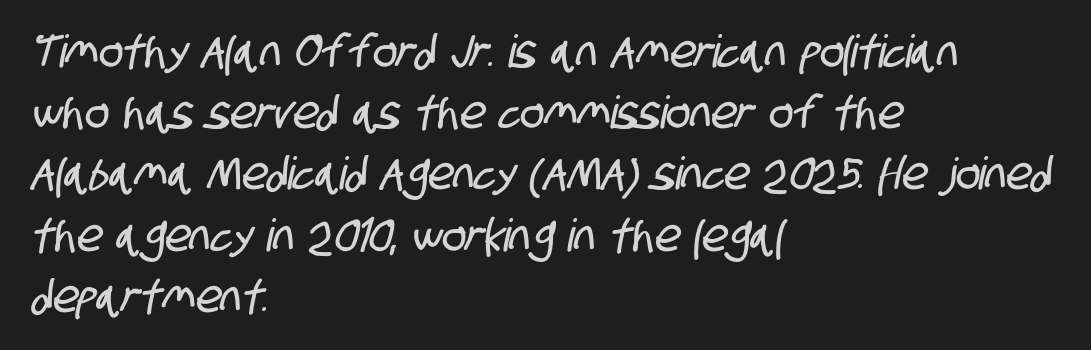
{"serif": "no", "width": "condensed", "stroke_contrast": "low", "x_height": "large", "monospaced": "no", "underline": "no", "align": "left", "line_spacing": "normal", "line_spacing_ratio": 1.36, "letter_spacing": "normal", "letter_spacing_em": 0.0, "glyph_px": 45}
